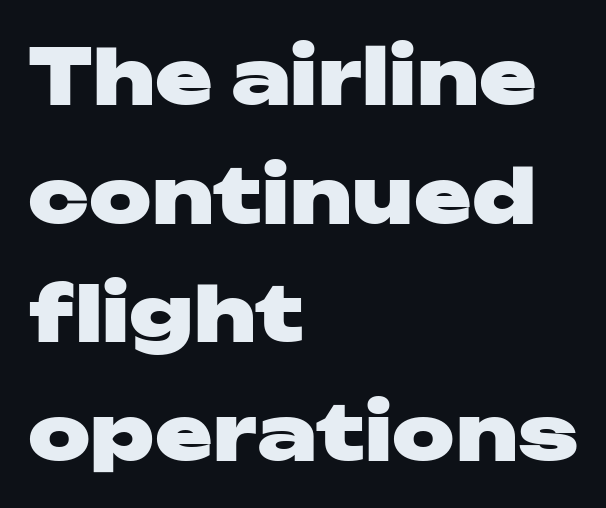
{"serif": "no", "italic": "no", "bold": "yes", "weight": "heavy", "width": "wide", "stroke_contrast": "low", "x_height": "medium", "monospaced": "no", "underline": "no", "align": "left", "line_spacing": "normal", "line_spacing_ratio": 1.54, "letter_spacing": "normal", "letter_spacing_em": 0.0, "glyph_px": 77}
